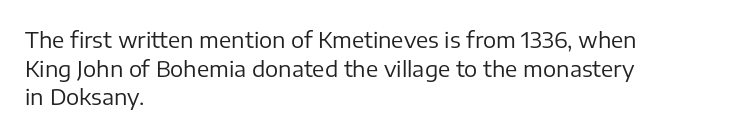
Check the space under the baseline: it is left empty. Characters follow at the spacing the type designer built in. These glyphs show unthickened strokes, regular width or finer. This is the regular roman posture of the typeface. A typesetter would call this leading conventional body-copy spacing. The compositor pushed each line to the left boundary.
